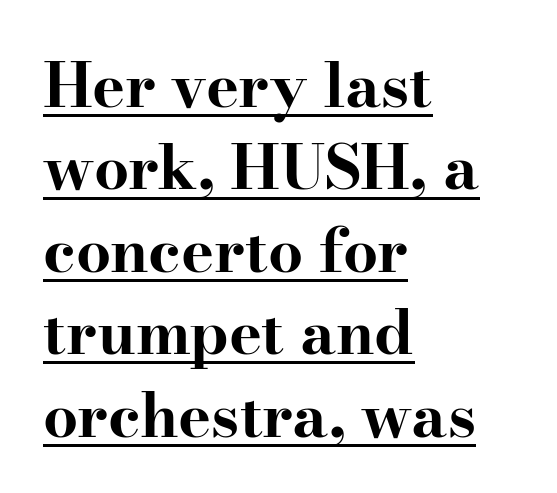
Tracking here is standard; glyphs follow each other at the usual distance. Proportional: the letters do not fall into vertical columns. Short and long lines alike share a common starting point at left. Beneath each row of characters lies a ruled line. Nope, not italic — everything's standing straight.
